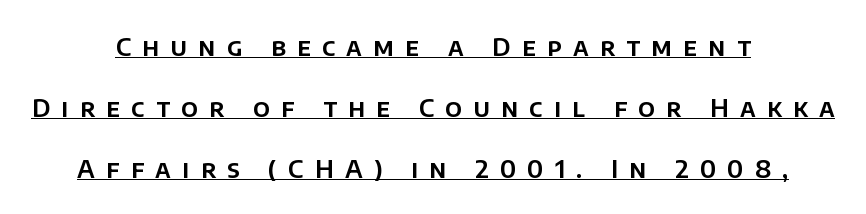
{"italic": "no", "underline": "yes", "align": "center", "line_spacing": "loose", "line_spacing_ratio": 2.44, "letter_spacing": "wide", "letter_spacing_em": 0.45, "glyph_px": 25}
